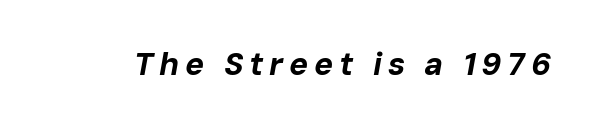
{"italic": "yes", "lean": "right", "slant_degrees": 10, "bold": "yes", "weight": "bold", "width": "normal", "stroke_contrast": "low", "x_height": "medium", "monospaced": "no", "underline": "no", "glyph_px": 32}
